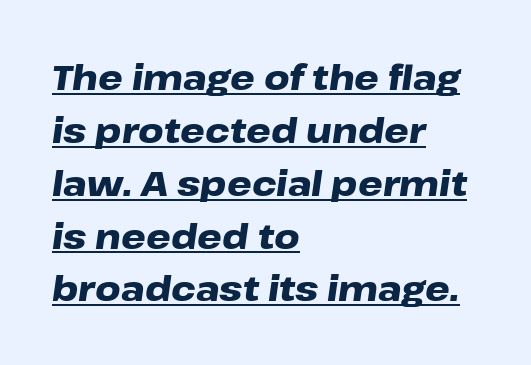
Q: Is the text bold? A: Yes.
Q: Is the text italic (slanted)? A: Yes, it leans right by about 8 degrees.
Q: Is the text underlined? A: Yes.
Q: How is the paragraph aligned? A: Left-aligned.
Q: Is the spacing between letters normal or unusually wide? A: Normal.
Q: Is the spacing between lines tight, normal or loose? A: Normal.
Q: Width (condensed, normal, or wide)? A: Wide.
Q: Stroke contrast? A: Low.
Q: x-height? A: Medium.
Q: Monospaced? A: No.
